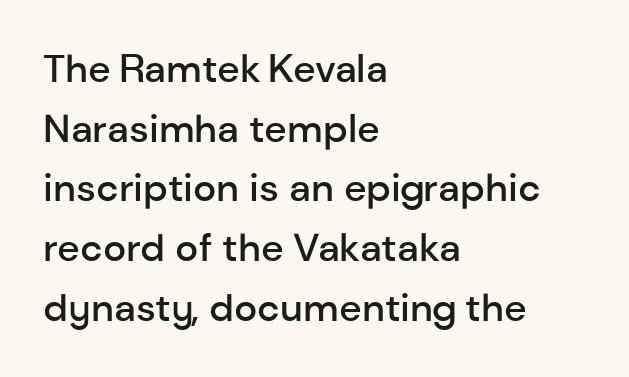
Q: Is the text bold? A: Semi-bold.
Q: Is the text italic (slanted)? A: No, it is upright.
Q: Is the typeface a serif or a sans-serif typeface? A: Sans-serif.
Q: Is the text underlined? A: No.
Q: How is the paragraph aligned? A: Left-aligned.
Q: Is the spacing between letters normal or unusually wide? A: Normal.
Q: Is the spacing between lines tight, normal or loose? A: Normal.
Q: Width (condensed, normal, or wide)? A: Normal.
Q: Stroke contrast? A: Low.
Q: x-height? A: Medium.
Q: Monospaced? A: No.
